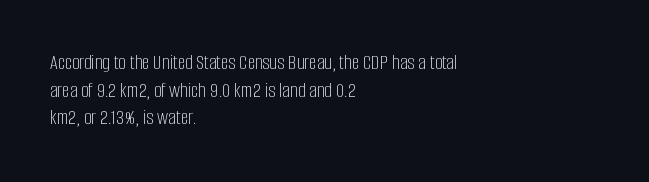
The image shows 21 px text type, upright; set left-aligned, normal line spacing (1.31x), normal letter spacing, not underlined.
